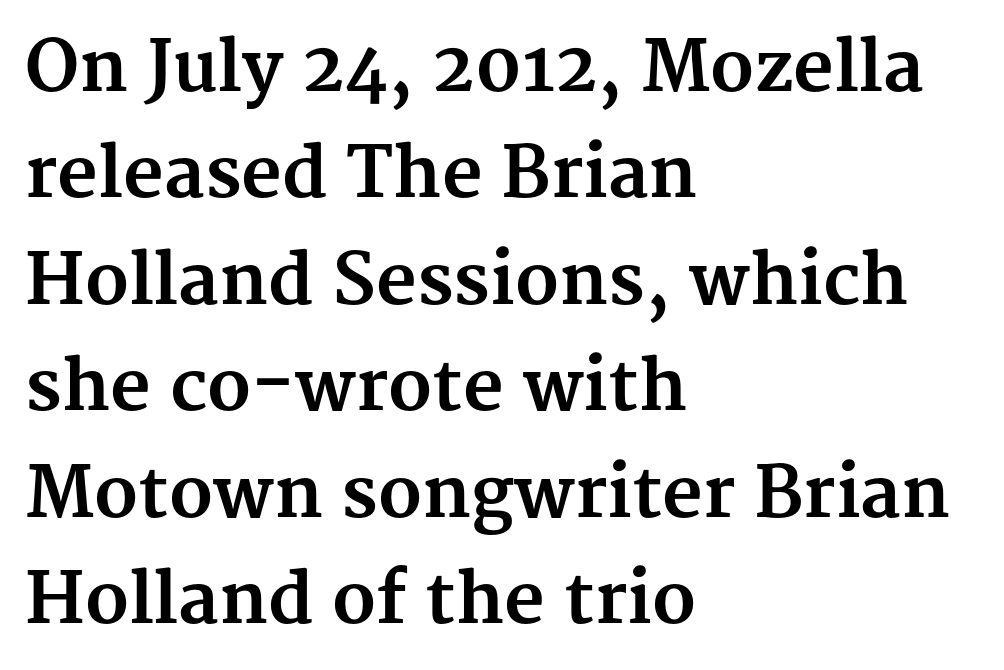
The image shows 70 px bold serif type, upright; set left-aligned, normal line spacing (1.52x), normal letter spacing, not underlined; medium stroke contrast and a medium x-height.
